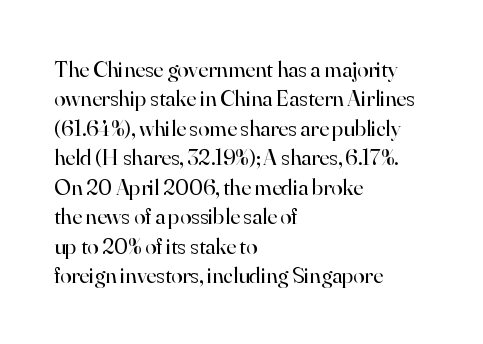
The image shows 23 px text type, upright; set left-aligned, normal line spacing (1.28x), normal letter spacing, not underlined.
